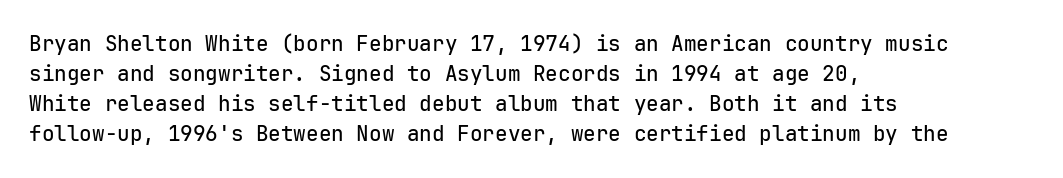
The image shows 21 px text type, upright; set left-aligned, normal line spacing (1.43x), normal letter spacing, not underlined.
